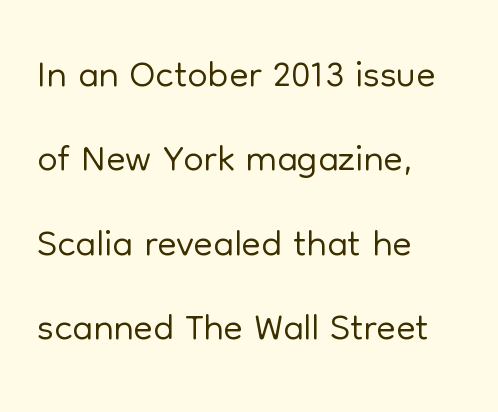
The image shows 57 px light sans-serif type, upright; set left-aligned, normal line spacing (1.48x), normal letter spacing, not underlined; low stroke contrast and a medium x-height.
